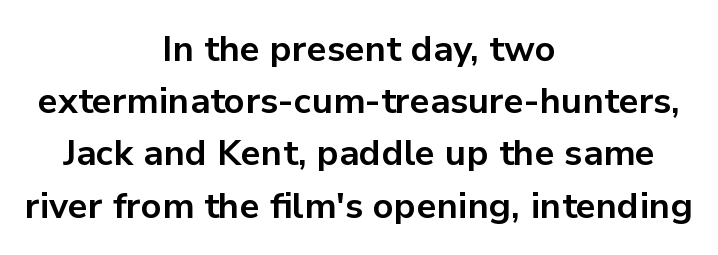
Q: Is the text bold? A: Yes.
Q: Is the text italic (slanted)? A: No, it is upright.
Q: Is the typeface a serif or a sans-serif typeface? A: Sans-serif.
Q: Is the text underlined? A: No.
Q: How is the paragraph aligned? A: Centered.
Q: Is the spacing between letters normal or unusually wide? A: Normal.
Q: Is the spacing between lines tight, normal or loose? A: Normal.
Q: Width (condensed, normal, or wide)? A: Normal.
Q: Stroke contrast? A: Low.
Q: x-height? A: Medium.
Q: Monospaced? A: No.
